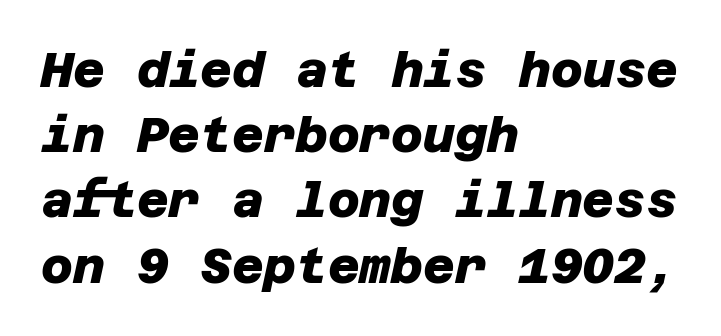
Letter spacing: default. Typeset ragged right — the left edge is the straight one. Lines of text with bare space underneath. Thick stems and heavy bowls — unmistakably bold. Serifs: no, the terminals of the letterforms are clean.
